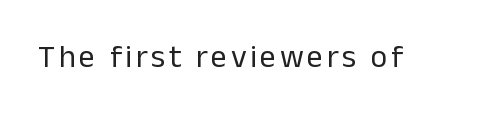
The image shows 32 px regular-weight sans-serif type, upright; set not underlined; low stroke contrast and a medium x-height.
